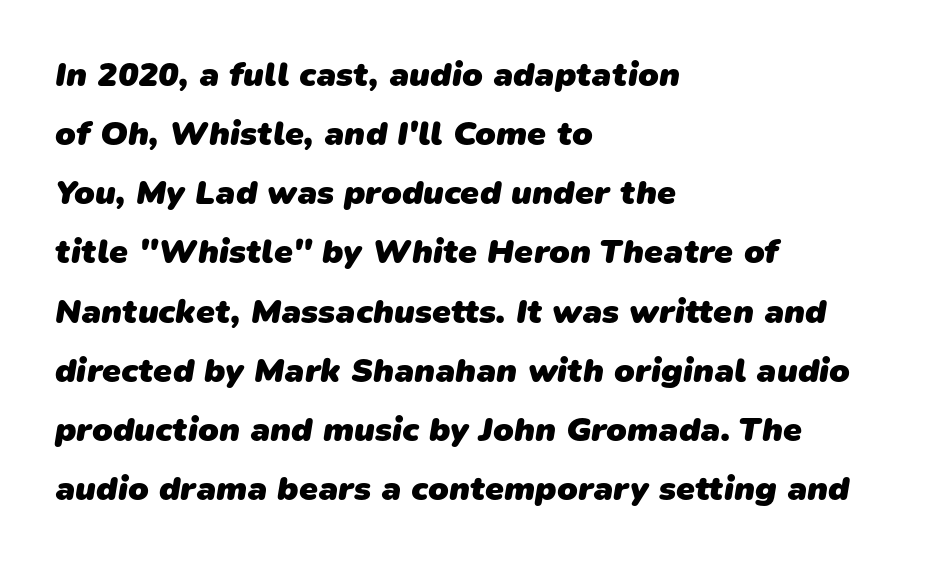
Which margin do the lines hug? The left one — the right edge is uneven. This sample has the flowing, uneven cadence of proportional lettering. Does the weight exceed regular? Yes, all the way to bold. The typeface chosen for these lines omits serifs. What stands out about the letter spacing? Nothing — it is the standard amount. Descender tails drop into unmarked territory.
